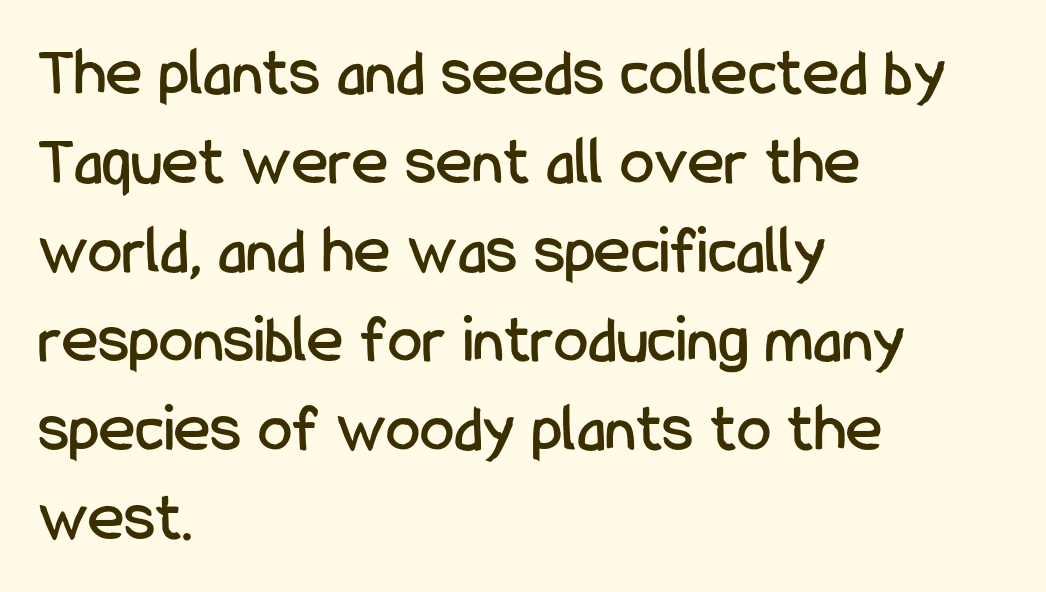
Q: Is the text italic (slanted)? A: No, it is upright.
Q: Is the typeface a serif or a sans-serif typeface? A: Sans-serif.
Q: Is the text underlined? A: No.
Q: How is the paragraph aligned? A: Left-aligned.
Q: Is the spacing between letters normal or unusually wide? A: Normal.
Q: Is the spacing between lines tight, normal or loose? A: Normal.
Q: Width (condensed, normal, or wide)? A: Condensed.
Q: Stroke contrast? A: Low.
Q: x-height? A: Medium.
Q: Monospaced? A: No.
